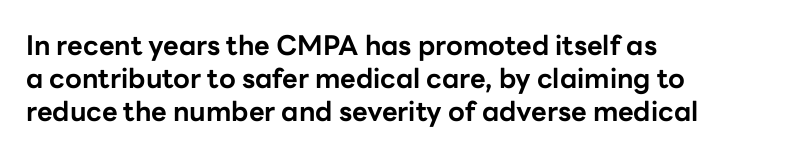
Words float on clear page, feet unadorned. Does the lettering tilt? It doesn't — this is upright. Visually the block forms a straight wall on the left and a jagged coastline on the right. These words are printed bold, with thick strokes throughout. Characters follow at the spacing the type designer built in.
